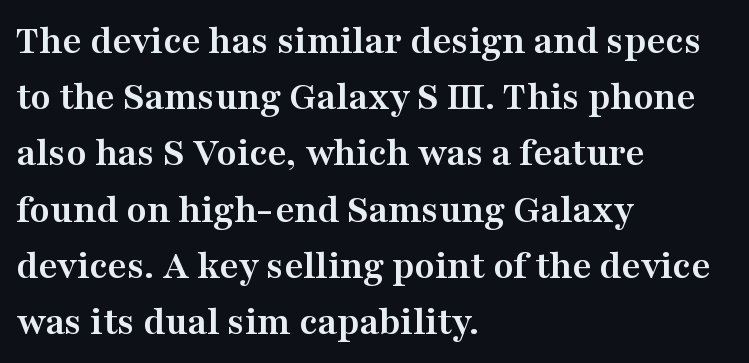
{"serif": "yes", "italic": "no", "bold": "yes", "weight": "semibold", "width": "wide", "stroke_contrast": "medium", "x_height": "medium", "monospaced": "no", "underline": "no", "align": "left", "line_spacing": "normal", "line_spacing_ratio": 1.37, "letter_spacing": "normal", "letter_spacing_em": 0.0, "glyph_px": 41}
